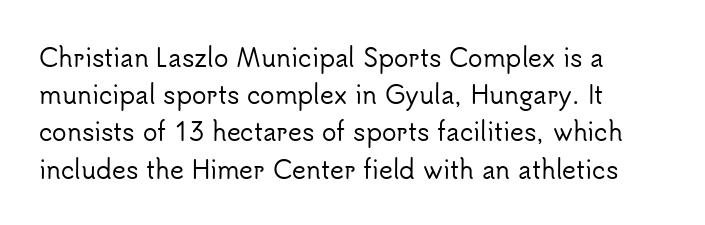
Check under the words: just untouched page. Notice how the stems are strictly vertical — no italics here. The gaps between neighbouring characters are ordinary and unremarkable. Vertical spacing — default.
